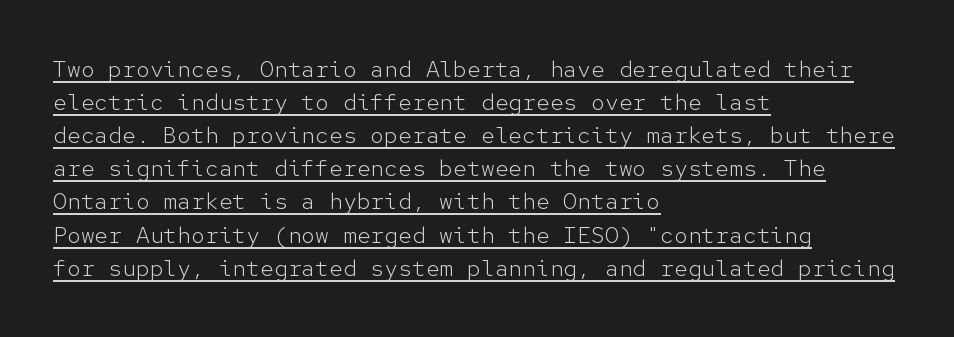
Q: Is the text bold? A: No.
Q: Is the text italic (slanted)? A: No, it is upright.
Q: Is the text underlined? A: Yes.
Q: How is the paragraph aligned? A: Left-aligned.
Q: Is the spacing between letters normal or unusually wide? A: Normal.
Q: Is the spacing between lines tight, normal or loose? A: Normal.
